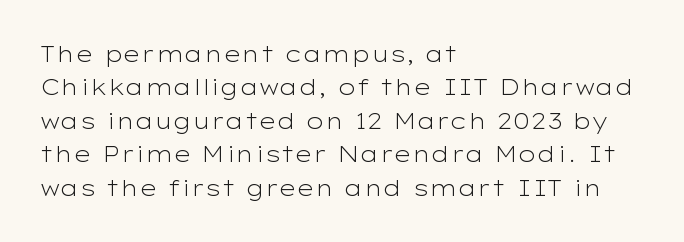
{"italic": "no", "bold": "no", "underline": "no", "align": "left", "line_spacing": "normal", "line_spacing_ratio": 1.52, "letter_spacing": "normal", "letter_spacing_em": 0.0, "glyph_px": 22}
